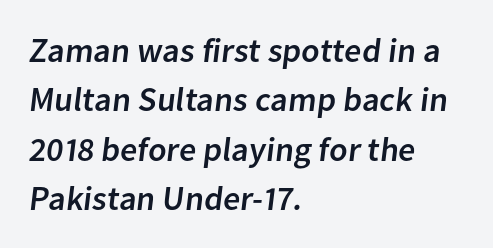
The image shows 34 px sans-serif type; set left-aligned, normal line spacing (1.45x), normal letter spacing, not underlined; low stroke contrast and a medium x-height.
